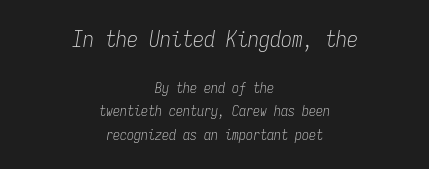
The strokes are not fattened; the text isn't bold. Here the glyphs are tracked normally, forming tight word shapes. The compositor balanced each line on the midline. Is the type slanted? Yes — the strokes lean at a clear angle. The specimen omits any rule beneath the text block's lines.
